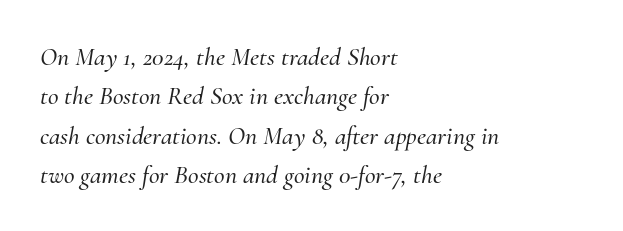
Q: Is the text italic (slanted)? A: Yes, it leans right by about 10 degrees.
Q: Is the text underlined? A: No.
Q: How is the paragraph aligned? A: Left-aligned.
Q: Is the spacing between letters normal or unusually wide? A: Normal.
Q: Is the spacing between lines tight, normal or loose? A: Normal.
